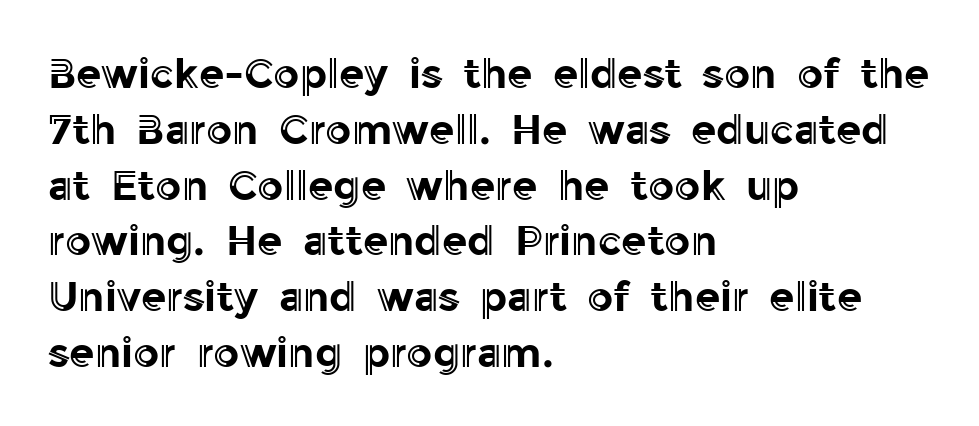
The specimen reads as upright at a glance. Do the characters align in a grid? No, the font is proportional. Regular leading. What stands out about the letter spacing? Nothing — it is the standard amount. The typesetter chose a ragged-right arrangement here.
